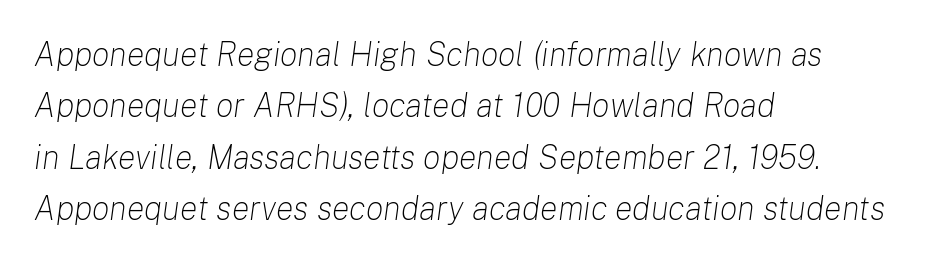
A student would call this left alignment; a typographer would say flush left, rag right. Is the letter spacing exaggerated? No — it looks like the ordinary default. Nobody drew a line under any word here. Proportional: the letters do not fall into vertical columns.
